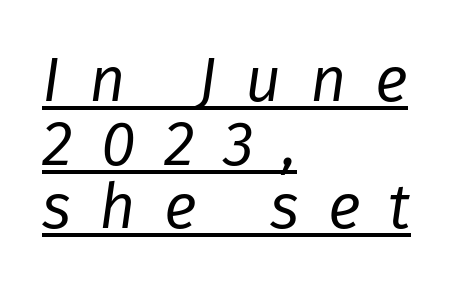
{"italic": "yes", "lean": "right", "slant_degrees": 8, "bold": "no", "weight": "regular", "width": "normal", "stroke_contrast": "low", "x_height": "medium", "monospaced": "no", "underline": "yes", "align": "left", "line_spacing": "tight", "line_spacing_ratio": 1.01, "letter_spacing": "wide", "letter_spacing_em": 0.45, "glyph_px": 63}
